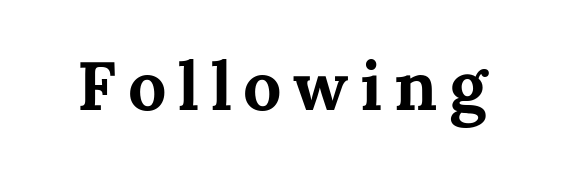
{"serif": "yes", "italic": "no", "bold": "yes", "weight": "bold", "width": "normal", "stroke_contrast": "medium", "x_height": "medium", "monospaced": "no", "underline": "no", "glyph_px": 68}
